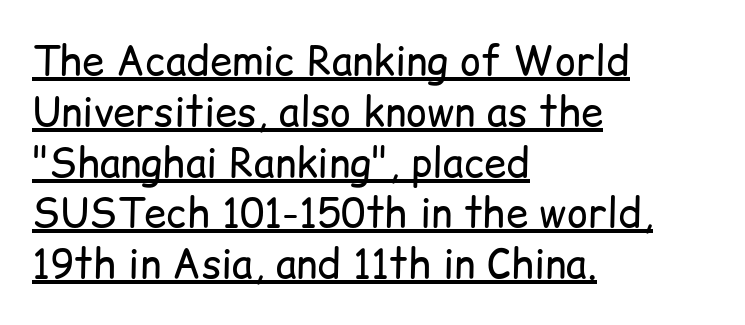
The image shows 40 px regular-weight sans-serif type, upright; set left-aligned, normal line spacing (1.27x), normal letter spacing, underlined; low stroke contrast and a medium x-height.
